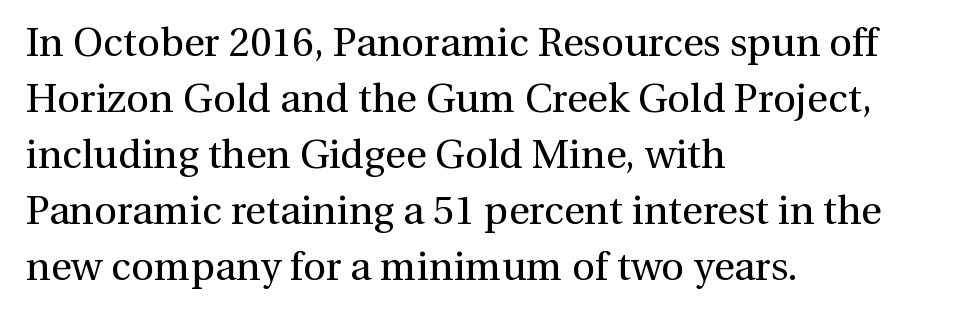
Q: Is the text bold? A: No.
Q: Is the text italic (slanted)? A: No, it is upright.
Q: Is the typeface a serif or a sans-serif typeface? A: Serif.
Q: Is the text underlined? A: No.
Q: How is the paragraph aligned? A: Left-aligned.
Q: Is the spacing between letters normal or unusually wide? A: Normal.
Q: Is the spacing between lines tight, normal or loose? A: Normal.
Q: Width (condensed, normal, or wide)? A: Normal.
Q: Stroke contrast? A: Medium.
Q: x-height? A: Medium.
Q: Monospaced? A: No.
